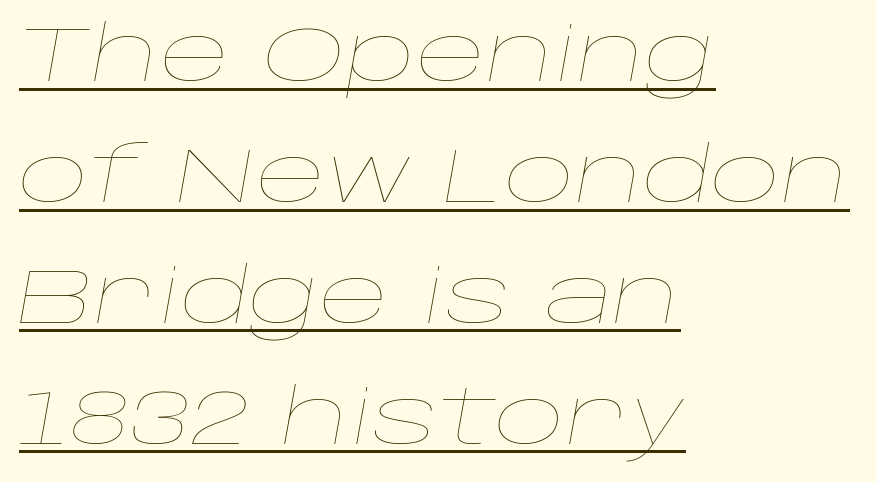
{"italic": "yes", "lean": "right", "slant_degrees": 10, "bold": "no", "weight": "thin", "width": "wide", "stroke_contrast": "low", "x_height": "large", "monospaced": "no", "underline": "yes", "align": "left", "line_spacing": "normal", "line_spacing_ratio": 1.57, "letter_spacing": "normal", "letter_spacing_em": 0.0, "glyph_px": 77}
